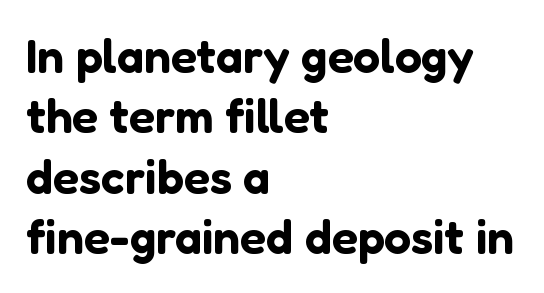
{"serif": "no", "italic": "no", "width": "normal", "stroke_contrast": "low", "x_height": "medium", "monospaced": "no", "underline": "no", "align": "left", "line_spacing": "normal", "line_spacing_ratio": 1.26, "letter_spacing": "normal", "letter_spacing_em": 0.0, "glyph_px": 48}
